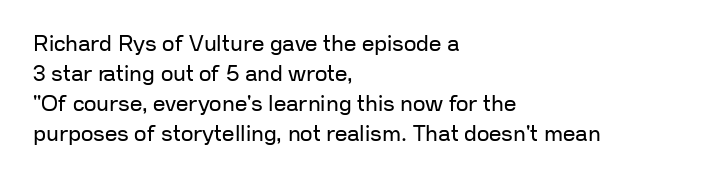
{"italic": "no", "bold": "no", "underline": "no", "align": "left", "line_spacing": "normal", "line_spacing_ratio": 1.36, "letter_spacing": "normal", "letter_spacing_em": 0.0, "glyph_px": 22}
